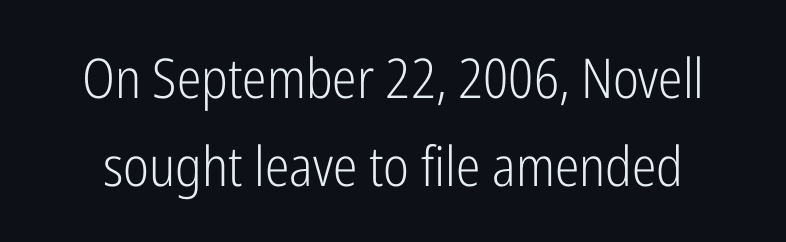
{"serif": "no", "italic": "no", "bold": "no", "weight": "light", "width": "condensed", "stroke_contrast": "low", "x_height": "medium", "monospaced": "no", "underline": "no", "line_spacing": "normal", "line_spacing_ratio": 1.6, "letter_spacing": "normal", "letter_spacing_em": 0.0, "glyph_px": 55}
